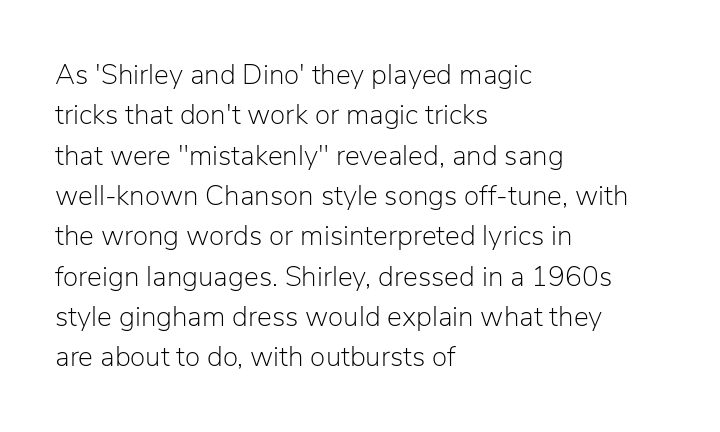
{"serif": "no", "italic": "no", "bold": "no", "weight": "light", "width": "normal", "stroke_contrast": "low", "x_height": "medium", "monospaced": "no", "underline": "no", "align": "left", "line_spacing": "normal", "line_spacing_ratio": 1.44, "letter_spacing": "normal", "letter_spacing_em": 0.0, "glyph_px": 28}
